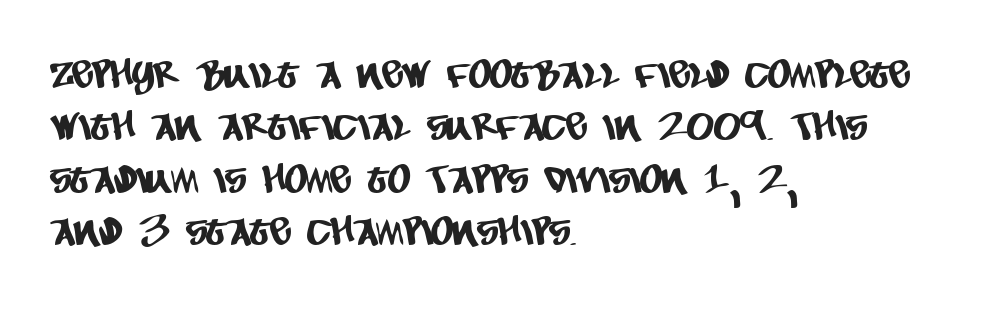
{"serif": "no", "width": "condensed", "stroke_contrast": "low", "x_height": "large", "monospaced": "no", "underline": "no", "align": "left", "line_spacing": "normal", "line_spacing_ratio": 1.34, "letter_spacing": "normal", "letter_spacing_em": 0.0, "glyph_px": 39}
